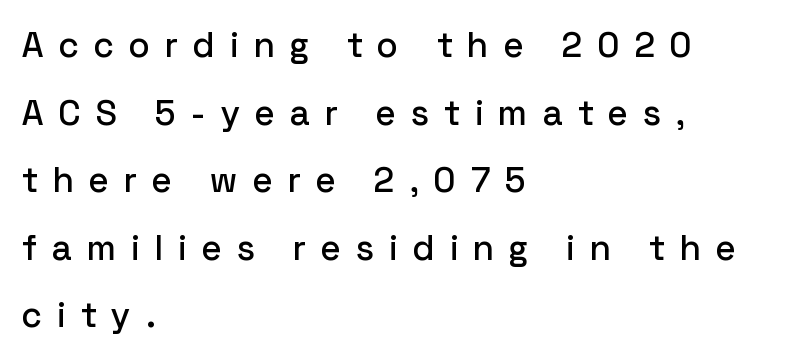
{"serif": "no", "italic": "no", "width": "normal", "stroke_contrast": "low", "x_height": "medium", "monospaced": "no", "underline": "no", "align": "left", "line_spacing": "loose", "line_spacing_ratio": 1.93, "letter_spacing": "wide", "letter_spacing_em": 0.44, "glyph_px": 35}
